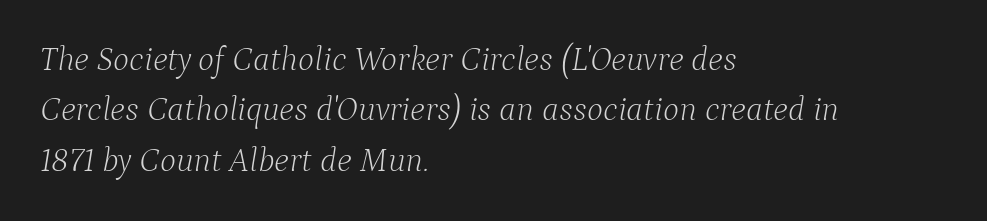
The image shows 34 px light serif type, italic (leaning right); set left-aligned, normal line spacing (1.48x), normal letter spacing, not underlined; low stroke contrast and a medium x-height.
